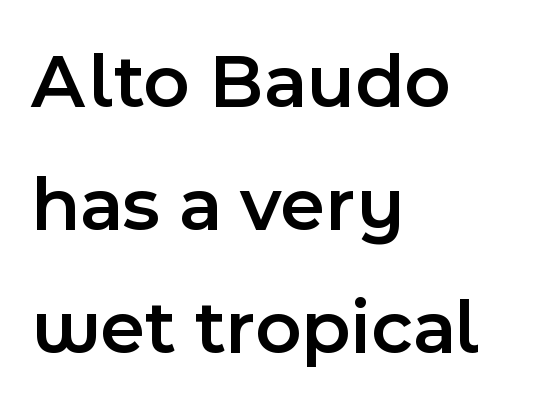
{"serif": "no", "italic": "no", "bold": "semi", "weight": "semibold", "width": "normal", "x_height": "medium", "monospaced": "no", "underline": "no", "align": "left", "line_spacing": "normal", "line_spacing_ratio": 1.58, "letter_spacing": "normal", "letter_spacing_em": 0.0, "glyph_px": 78}
